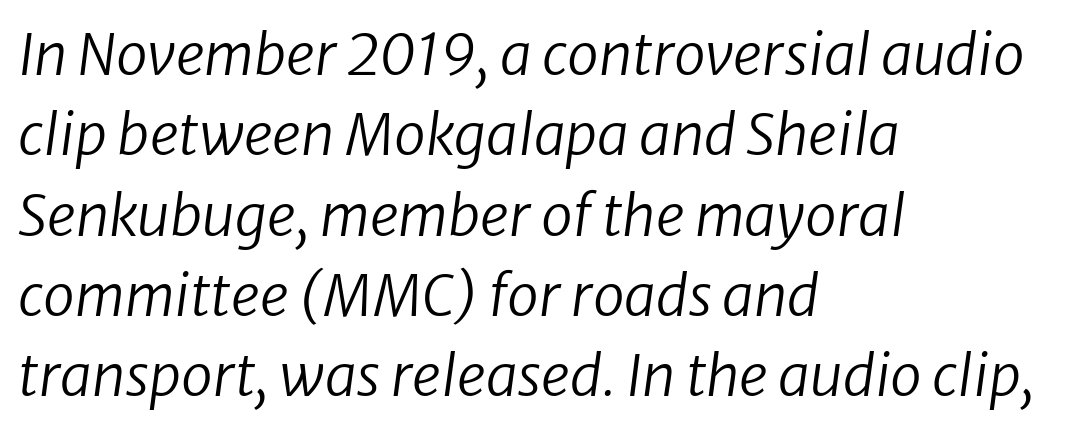
Q: Is the text bold? A: No.
Q: Is the typeface a serif or a sans-serif typeface? A: Sans-serif.
Q: Is the text underlined? A: No.
Q: How is the paragraph aligned? A: Left-aligned.
Q: Is the spacing between letters normal or unusually wide? A: Normal.
Q: Is the spacing between lines tight, normal or loose? A: Normal.
Q: Width (condensed, normal, or wide)? A: Normal.
Q: Stroke contrast? A: Low.
Q: x-height? A: Medium.
Q: Monospaced? A: No.
